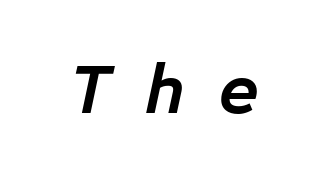
{"italic": "yes", "lean": "right", "slant_degrees": 12, "bold": "yes", "weight": "semibold", "width": "normal", "stroke_contrast": "low", "x_height": "medium", "monospaced": "yes", "underline": "no", "letter_spacing": "wide", "letter_spacing_em": 0.45, "glyph_px": 72}
